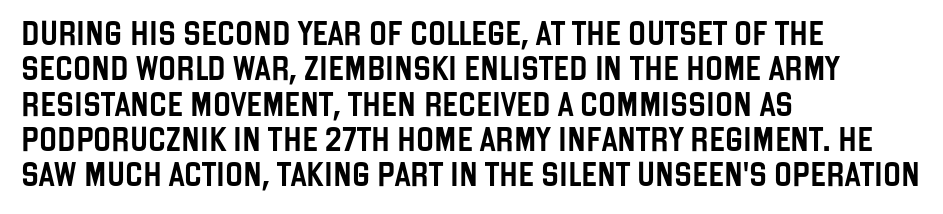
Q: Is the text italic (slanted)? A: No, it is upright.
Q: Is the text underlined? A: No.
Q: How is the paragraph aligned? A: Left-aligned.
Q: Is the spacing between letters normal or unusually wide? A: Normal.
Q: Is the spacing between lines tight, normal or loose? A: Normal.
